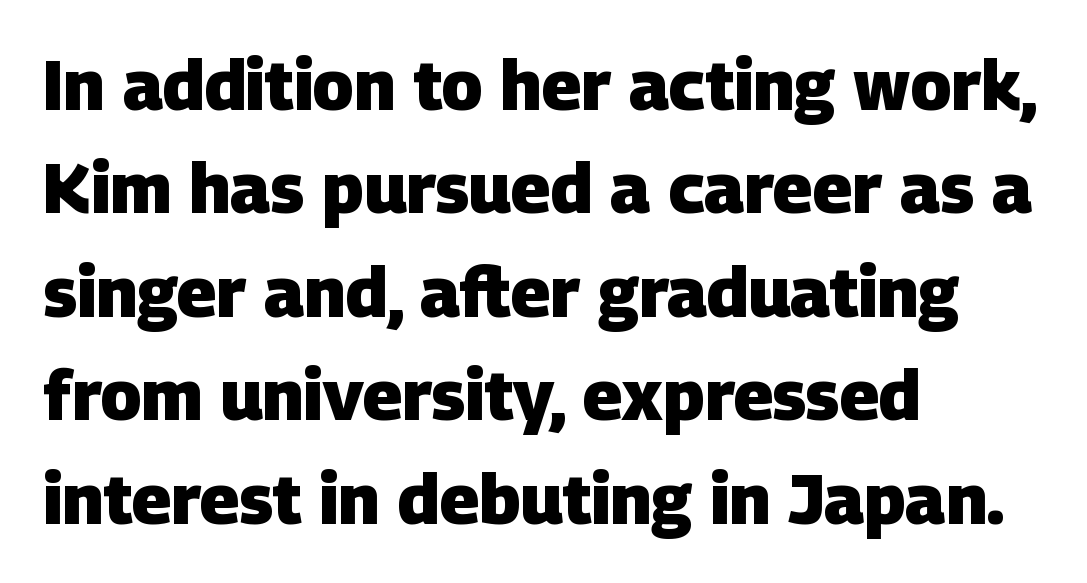
Q: Is the text bold? A: Yes.
Q: Is the typeface a serif or a sans-serif typeface? A: Sans-serif.
Q: Is the text underlined? A: No.
Q: How is the paragraph aligned? A: Left-aligned.
Q: Is the spacing between letters normal or unusually wide? A: Normal.
Q: Is the spacing between lines tight, normal or loose? A: Normal.
Q: Width (condensed, normal, or wide)? A: Normal.
Q: Stroke contrast? A: Low.
Q: x-height? A: Large.
Q: Monospaced? A: No.
